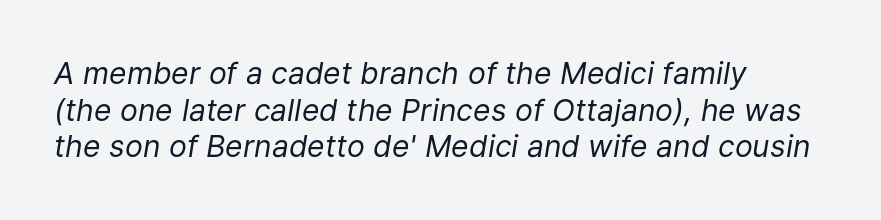
These lines were composed using italics. Inter-character spacing is left at the font's built-in metrics. Stroke mass is kept to a normal reading level or below. Type without underlining. Horizontally, the lines are justified to the leading edge only. This sample has the flowing, uneven cadence of proportional lettering.
